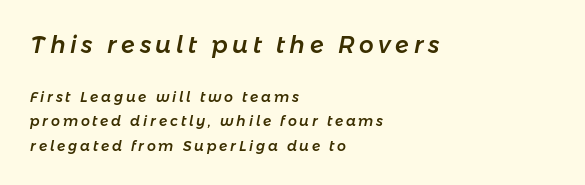
The image shows 23 px text type, italic (leaning right); set left-aligned, line spacing 1.73x, unusually wide letter spacing (+0.2 em), not underlined; the first (top) block is 1.64x larger.
